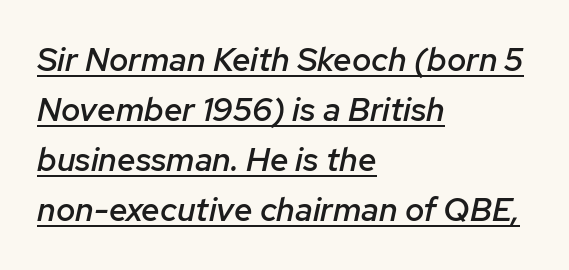
Q: Is the text bold? A: Semi-bold.
Q: Is the text italic (slanted)? A: Yes, it leans right by about 12 degrees.
Q: Is the text underlined? A: Yes.
Q: How is the paragraph aligned? A: Left-aligned.
Q: Is the spacing between letters normal or unusually wide? A: Normal.
Q: Is the spacing between lines tight, normal or loose? A: Normal.
Q: Width (condensed, normal, or wide)? A: Normal.
Q: Stroke contrast? A: Low.
Q: x-height? A: Medium.
Q: Monospaced? A: No.
